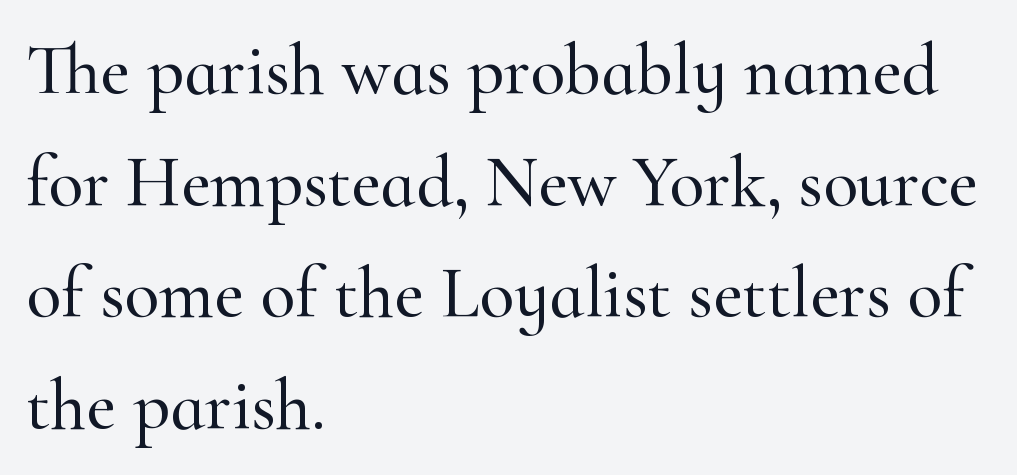
{"serif": "yes", "italic": "no", "width": "normal", "stroke_contrast": "high", "x_height": "small", "monospaced": "no", "underline": "no", "align": "left", "line_spacing": "normal", "line_spacing_ratio": 1.55, "letter_spacing": "normal", "letter_spacing_em": 0.0, "glyph_px": 72}
